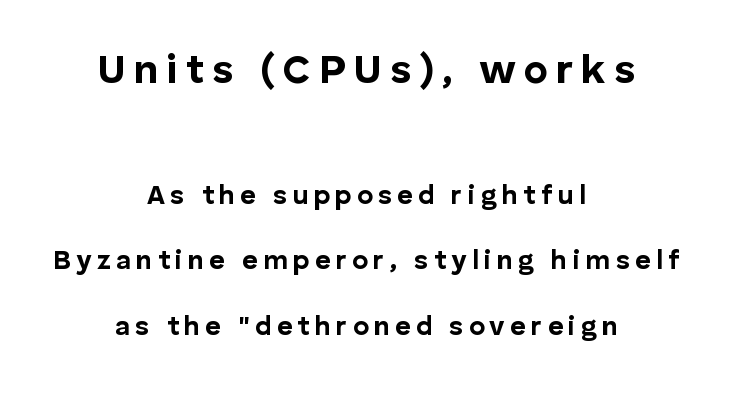
{"serif": "no", "italic": "no", "bold": "yes", "weight": "bold", "width": "normal", "stroke_contrast": "low", "x_height": "medium", "monospaced": "no", "underline": "no", "align": "center", "line_spacing": "loose", "line_spacing_ratio": 2.42, "larger_block": "first", "size_ratio": 1.52, "glyph_px": 41}
